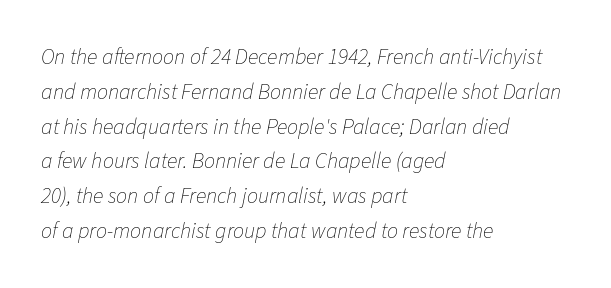
{"italic": "yes", "lean": "right", "slant_degrees": 11, "bold": "no", "underline": "no", "align": "left", "line_spacing": "normal", "line_spacing_ratio": 1.58, "letter_spacing": "normal", "letter_spacing_em": 0.0, "glyph_px": 22}
